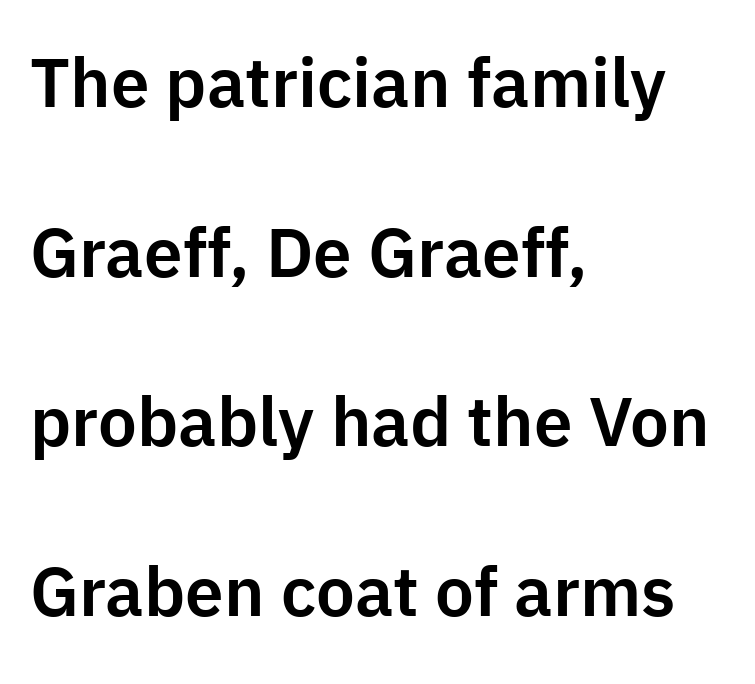
Q: Is the text italic (slanted)? A: No, it is upright.
Q: Is the typeface a serif or a sans-serif typeface? A: Sans-serif.
Q: Is the text underlined? A: No.
Q: How is the paragraph aligned? A: Left-aligned.
Q: Is the spacing between letters normal or unusually wide? A: Normal.
Q: Is the spacing between lines tight, normal or loose? A: Loose.
Q: Width (condensed, normal, or wide)? A: Normal.
Q: Stroke contrast? A: Low.
Q: x-height? A: Medium.
Q: Monospaced? A: No.
